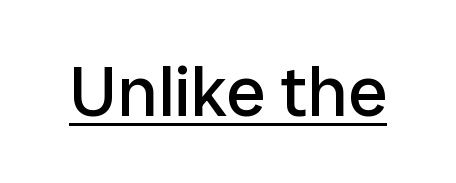
Is this a fixed-width face? No — the glyphs have proportional, varying widths. Inter-character spacing is left at the font's built-in metrics. Observe the absence of serifs on each vertical stroke in this sample. It's the straight-up-and-down kind of type. Stem width sits at or under what a default text font uses.
